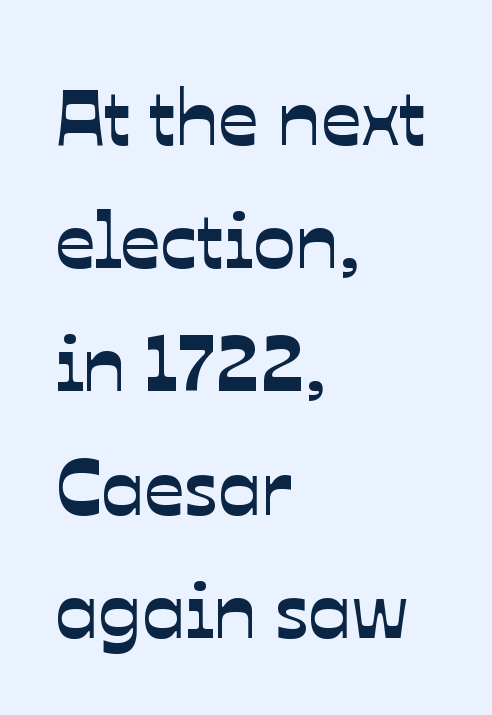
{"serif": "no", "width": "normal", "stroke_contrast": "low", "x_height": "medium", "monospaced": "no", "underline": "no", "align": "left", "line_spacing": "normal", "line_spacing_ratio": 1.56, "letter_spacing": "normal", "letter_spacing_em": 0.0, "glyph_px": 79}
